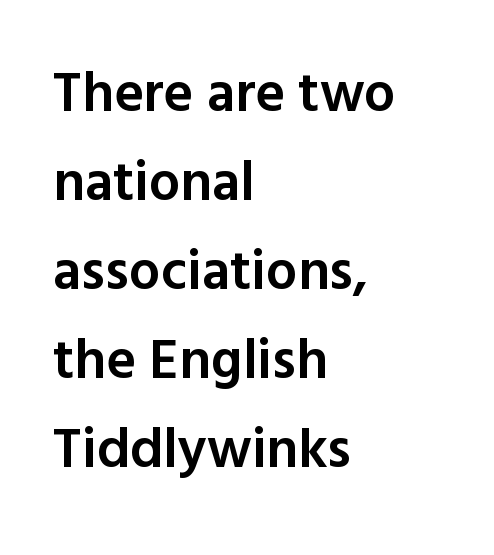
Q: Is the text bold? A: Semi-bold.
Q: Is the text italic (slanted)? A: No, it is upright.
Q: Is the typeface a serif or a sans-serif typeface? A: Sans-serif.
Q: Is the text underlined? A: No.
Q: How is the paragraph aligned? A: Left-aligned.
Q: Is the spacing between letters normal or unusually wide? A: Normal.
Q: Is the spacing between lines tight, normal or loose? A: Normal.
Q: Width (condensed, normal, or wide)? A: Normal.
Q: x-height? A: Medium.
Q: Monospaced? A: No.
